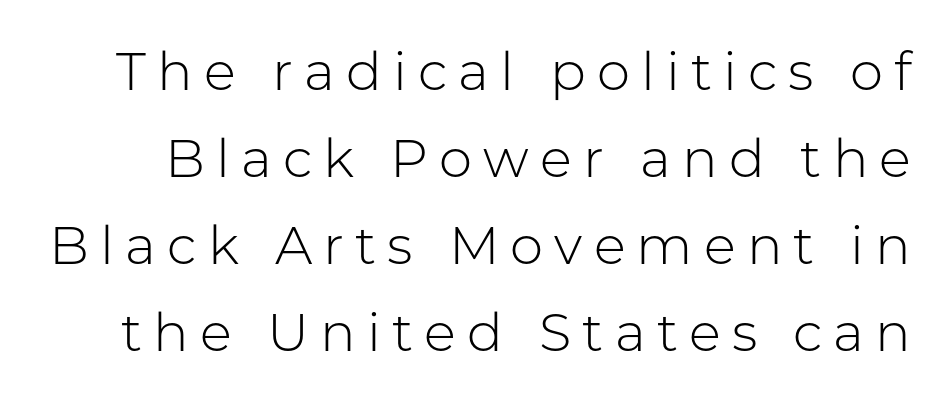
Weight: regular or lighter. Each word looks stretched out because of the extra space between its letters. Any mark beneath the type? The region is blank. The face used here is a sans, in the tradition of grotesques and geometrics.
